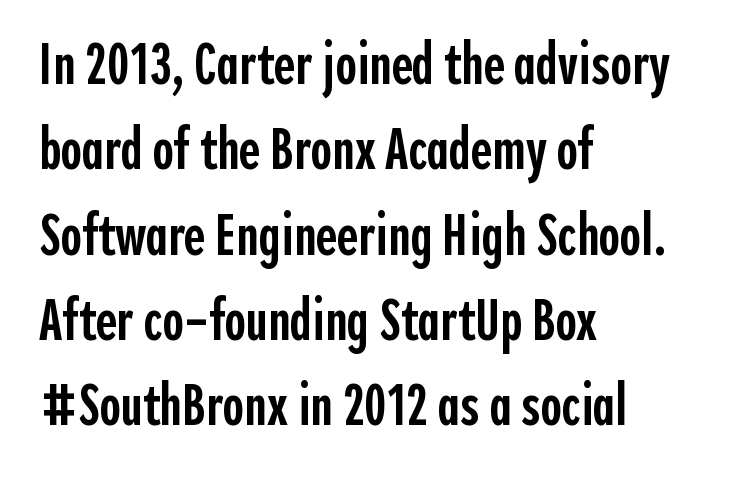
Q: Is the text bold? A: Semi-bold.
Q: Is the text italic (slanted)? A: No, it is upright.
Q: Is the typeface a serif or a sans-serif typeface? A: Sans-serif.
Q: Is the text underlined? A: No.
Q: How is the paragraph aligned? A: Left-aligned.
Q: Is the spacing between letters normal or unusually wide? A: Normal.
Q: Is the spacing between lines tight, normal or loose? A: Normal.
Q: Width (condensed, normal, or wide)? A: Condensed.
Q: x-height? A: Medium.
Q: Monospaced? A: No.
